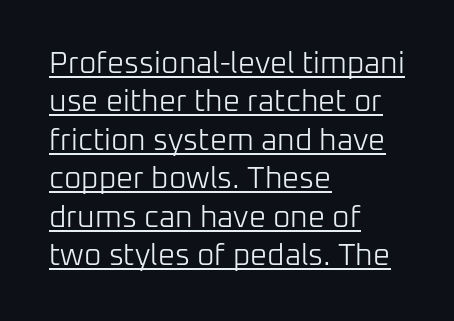
{"serif": "no", "italic": "no", "bold": "no", "weight": "light", "width": "normal", "stroke_contrast": "low", "x_height": "medium", "monospaced": "no", "underline": "yes", "align": "left", "line_spacing": "normal", "line_spacing_ratio": 1.28, "letter_spacing": "normal", "letter_spacing_em": 0.0, "glyph_px": 30}
